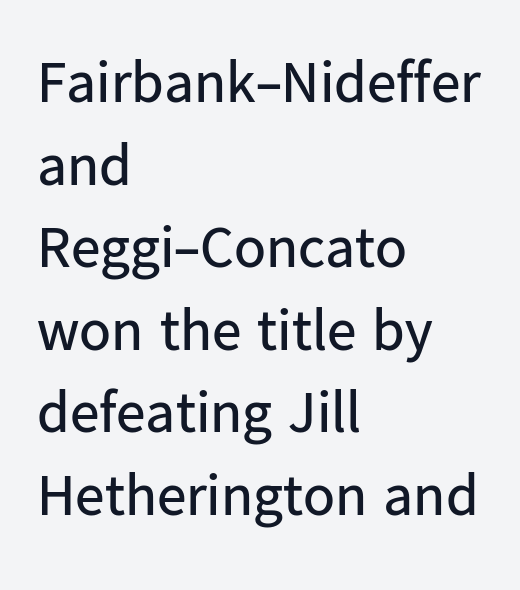
No extra ink here — the face is not bold. The gaps between neighbouring characters are ordinary and unremarkable. The passage shown is typeset with a sans-serif family. Regarding leading, the lines here are spaced in the standard way. These lines are rendered in a variable-pitch font.
